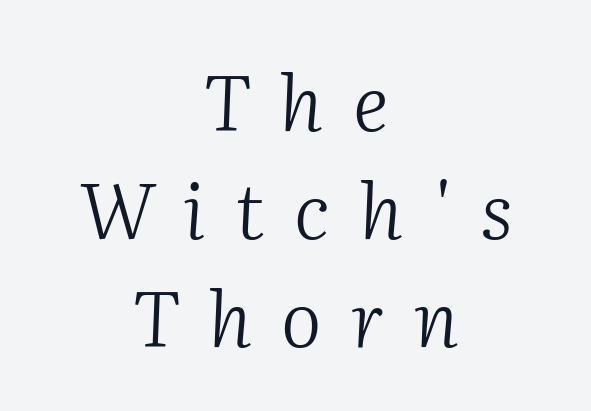
{"serif": "yes", "italic": "yes", "lean": "right", "slant_degrees": 2, "bold": "no", "weight": "light", "width": "normal", "stroke_contrast": "medium", "x_height": "medium", "monospaced": "no", "underline": "no", "align": "center", "line_spacing": "normal", "line_spacing_ratio": 1.4, "letter_spacing": "wide", "letter_spacing_em": 0.38, "glyph_px": 77}
